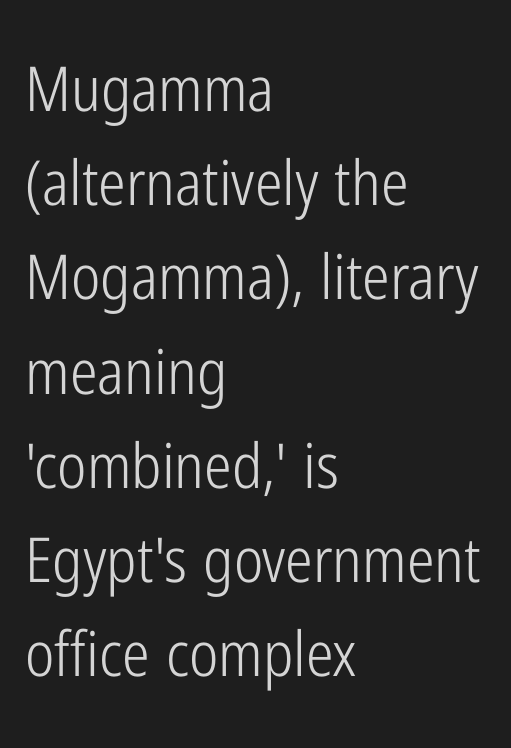
{"serif": "no", "italic": "no", "bold": "no", "weight": "light", "width": "condensed", "stroke_contrast": "low", "x_height": "medium", "monospaced": "no", "underline": "no", "align": "left", "line_spacing": "normal", "line_spacing_ratio": 1.52, "letter_spacing": "normal", "letter_spacing_em": 0.0, "glyph_px": 62}
